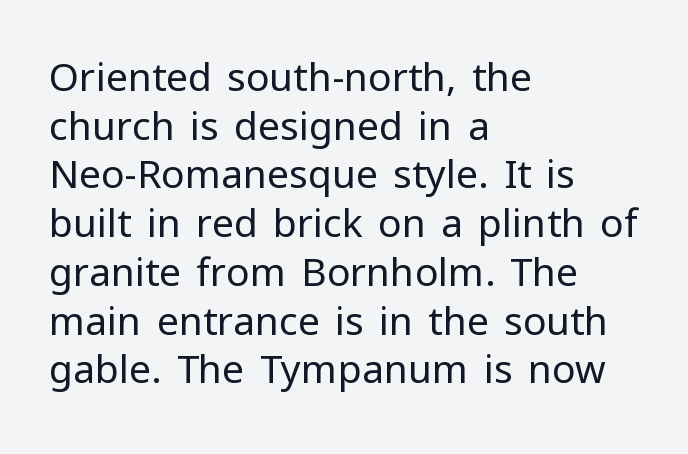
Each letter keeps its own natural width here, so spacing adapts to shape. Where is the straight margin? On the left. If you drew a line through each stem, it would be perfectly vertical. In terms of letterspacing, this is plain default setting. Bare-footed words on every line.
